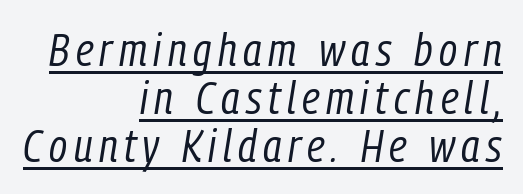
The image shows 46 px regular-weight, condensed type, italic (leaning right); set right-aligned, tight line spacing (1.04x), underlined; low stroke contrast and a medium x-height.
